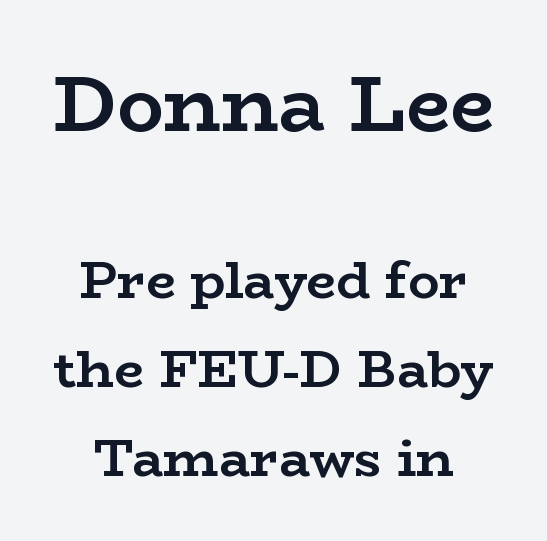
Set as a true bold cut, around the 700 mark. A typesetter would call this zero additional tracking. Has an underline been added? It has not. The whitespace from short lines is split evenly between both sides. Typographically, this falls in the serif category.
